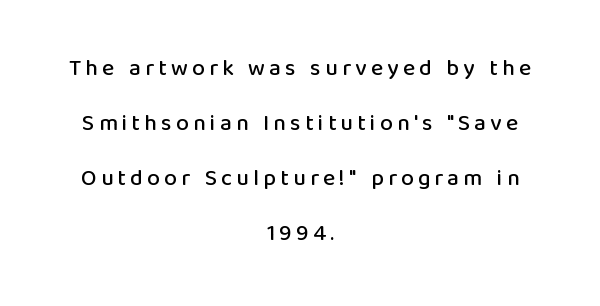
The image shows 23 px text type, upright; set centered, loose line spacing (2.39x), not underlined.
